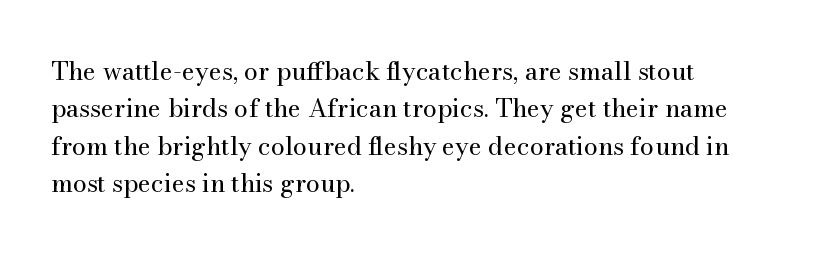
In CSS terms this would be text-align: left. Descenders are the only things crossing below the line. One glance says typical: line gaps are just what's usual. This is the regular roman posture of the typeface.
